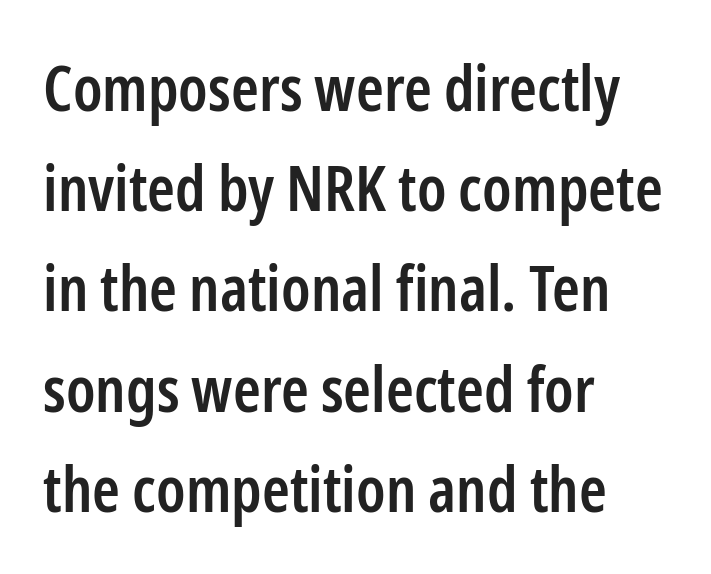
{"serif": "no", "italic": "no", "bold": "semi", "weight": "semibold", "width": "condensed", "stroke_contrast": "low", "x_height": "medium", "monospaced": "no", "underline": "no", "align": "left", "line_spacing": "normal", "line_spacing_ratio": 1.59, "letter_spacing": "normal", "letter_spacing_em": 0.0, "glyph_px": 63}
